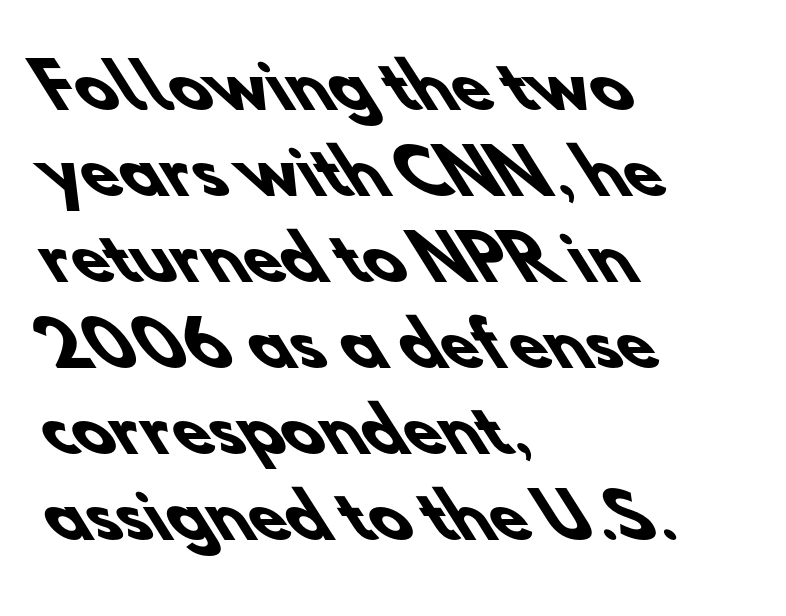
{"serif": "no", "bold": "yes", "weight": "heavy", "width": "normal", "stroke_contrast": "low", "x_height": "small", "monospaced": "no", "underline": "no", "align": "left", "line_spacing": "normal", "line_spacing_ratio": 1.41, "letter_spacing": "normal", "letter_spacing_em": 0.0, "glyph_px": 61}
